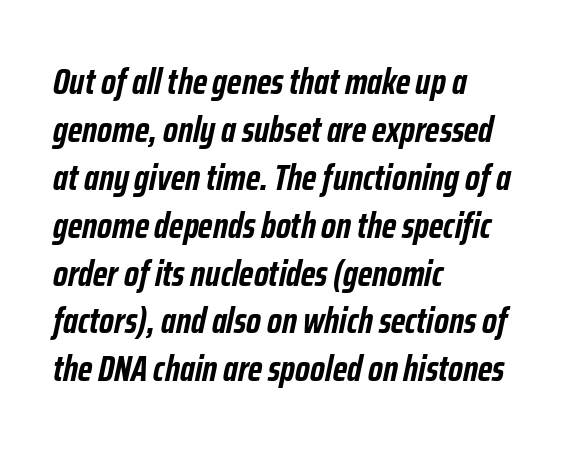
The image shows 36 px semibold, condensed type, italic (leaning right); set left-aligned, normal line spacing (1.33x), normal letter spacing, not underlined; low stroke contrast and a medium x-height.
